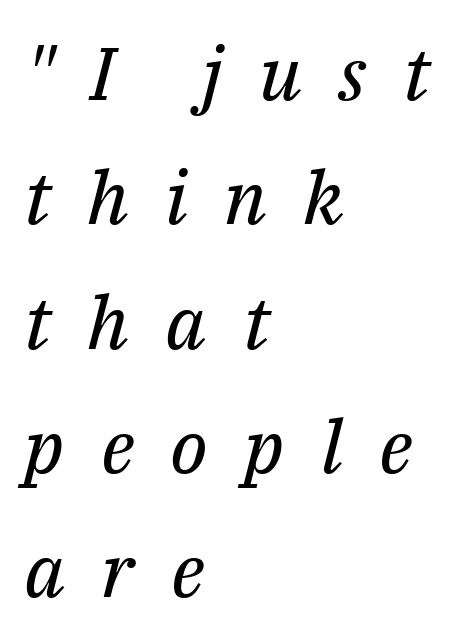
{"serif": "yes", "italic": "yes", "lean": "right", "slant_degrees": 14, "bold": "no", "weight": "regular", "width": "normal", "stroke_contrast": "medium", "x_height": "medium", "monospaced": "no", "underline": "no", "align": "left", "line_spacing": "normal", "line_spacing_ratio": 1.68, "letter_spacing": "wide", "letter_spacing_em": 0.49, "glyph_px": 74}
